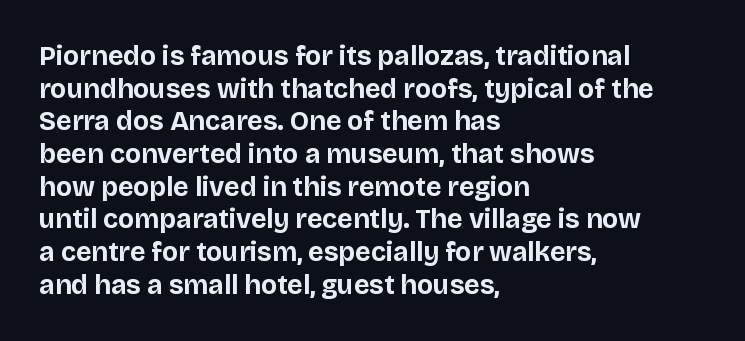
{"italic": "no", "bold": "yes", "underline": "no", "align": "left", "line_spacing_ratio": 1.21, "letter_spacing": "normal", "letter_spacing_em": 0.0, "glyph_px": 27}
